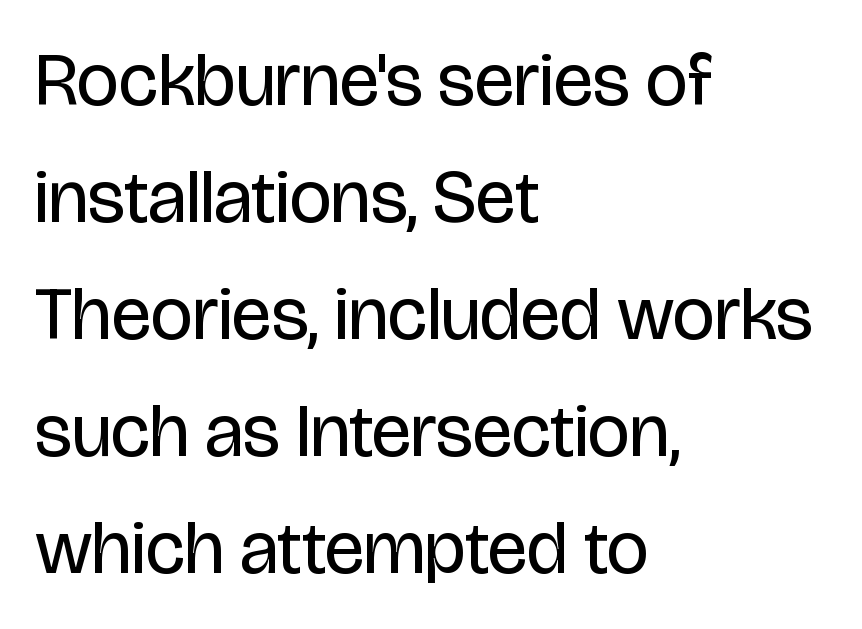
The image shows 75 px regular-weight, condensed sans-serif type, upright; set left-aligned, normal line spacing (1.56x), normal letter spacing, not underlined; low stroke contrast and a large x-height.
